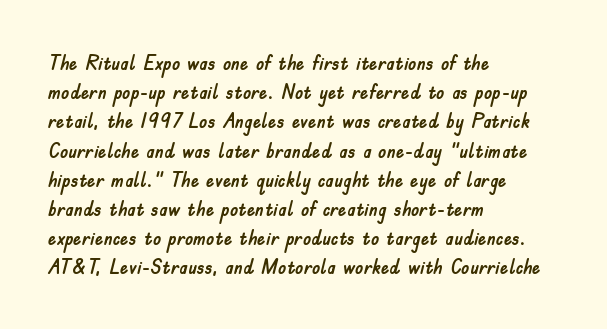
{"underline": "no", "align": "left", "line_spacing": "normal", "line_spacing_ratio": 1.39, "letter_spacing": "normal", "letter_spacing_em": 0.0, "glyph_px": 21}
